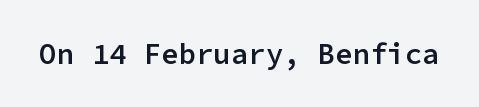
Glyph-to-glyph distance matches everyday printed text. The passage shown is not underscored anywhere. Looks like terminal output: every glyph gets an equal slot. Quick note: not italic, upright. Examine the stroke ends and you'll find no serifs.
